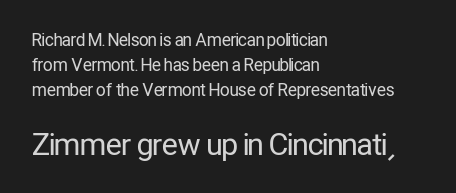
Q: Is the text bold? A: No.
Q: Is the text italic (slanted)? A: No, it is upright.
Q: Is the typeface a serif or a sans-serif typeface? A: Sans-serif.
Q: Is the text underlined? A: No.
Q: How is the paragraph aligned? A: Left-aligned.
Q: Is the spacing between letters normal or unusually wide? A: Normal.
Q: Is the spacing between lines tight, normal or loose? A: Normal.
Q: Which block of text is set in a larger size, the first (top) or the second (bottom)? A: The second (bottom) one.
Q: Width (condensed, normal, or wide)? A: Condensed.
Q: Stroke contrast? A: Low.
Q: x-height? A: Medium.
Q: Monospaced? A: No.
